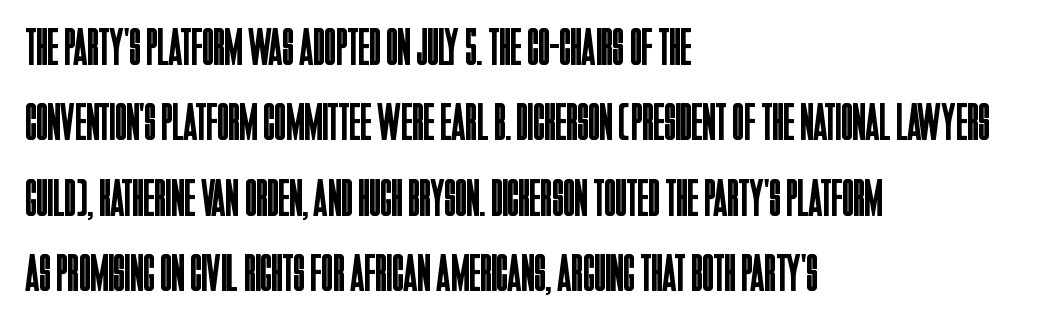
Q: Is the text bold? A: No.
Q: Is the text italic (slanted)? A: No, it is upright.
Q: Is the typeface a serif or a sans-serif typeface? A: Sans-serif.
Q: Is the text underlined? A: No.
Q: How is the paragraph aligned? A: Left-aligned.
Q: Is the spacing between letters normal or unusually wide? A: Normal.
Q: Is the spacing between lines tight, normal or loose? A: Normal.
Q: Width (condensed, normal, or wide)? A: Condensed.
Q: Stroke contrast? A: Low.
Q: x-height? A: Large.
Q: Monospaced? A: No.
